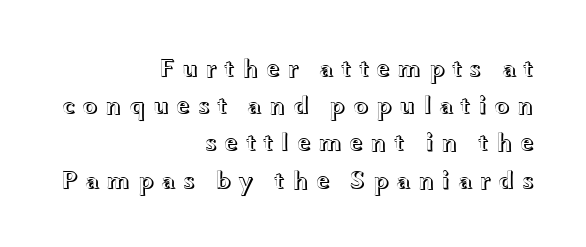
The image shows 26 px text type, upright; set right-aligned, normal line spacing (1.43x), unusually wide letter spacing (+0.26 em), not underlined.
